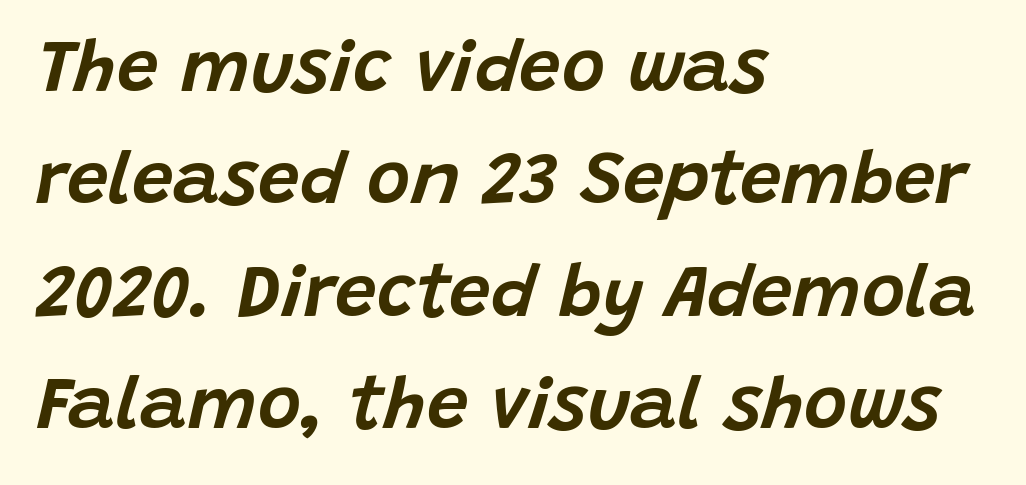
Casual observation: everything's shoved over to the left. Tall strokes in this sample are angled rather than plumb. What's the leading like? Ordinary, nothing unusual. Looks like regular typesetting: each glyph gets only the width it needs. Descenders hang freely into open space.
